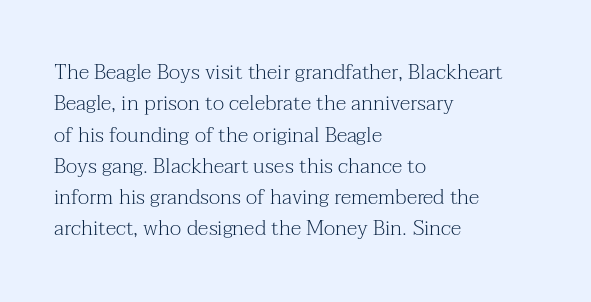
{"italic": "no", "bold": "no", "underline": "no", "align": "left", "line_spacing": "normal", "line_spacing_ratio": 1.49, "letter_spacing": "normal", "letter_spacing_em": 0.0, "glyph_px": 21}
